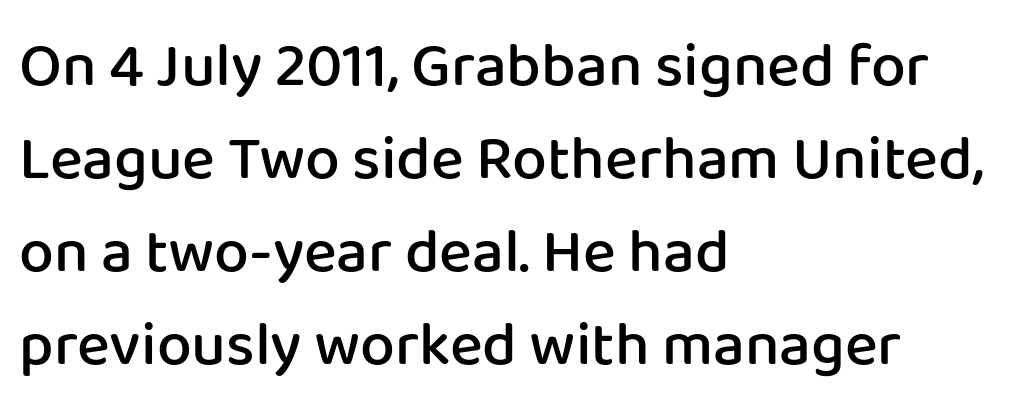
Characters follow at the spacing the type designer built in. A typesetter would call this proportional, since set widths differ per character. Rows of type keep a routine distance in the vertical direction. The lines in this sample share a left origin and differ only in where they stop. Examine the stroke ends and you'll find no serifs.
